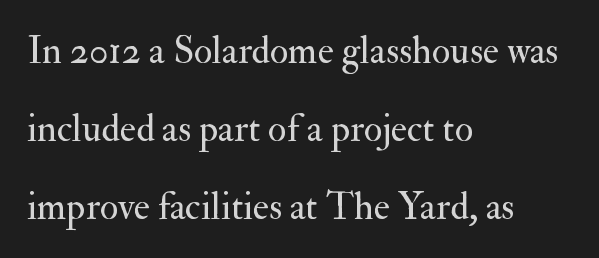
{"serif": "yes", "italic": "no", "bold": "no", "weight": "regular", "width": "normal", "stroke_contrast": "medium", "x_height": "small", "monospaced": "no", "underline": "no", "align": "left", "line_spacing": "loose", "line_spacing_ratio": 2.05, "letter_spacing": "normal", "letter_spacing_em": 0.0, "glyph_px": 38}
